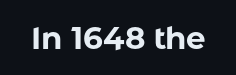
{"serif": "no", "italic": "no", "bold": "yes", "weight": "bold", "width": "normal", "stroke_contrast": "low", "x_height": "medium", "monospaced": "no", "underline": "no", "letter_spacing": "normal", "letter_spacing_em": 0.0, "glyph_px": 31}
